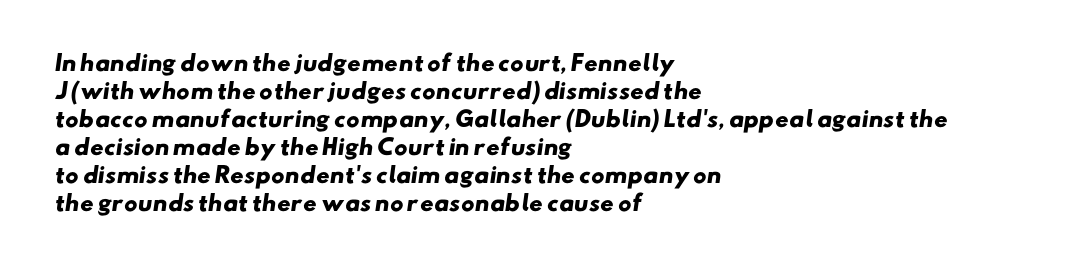
Q: Is the text bold? A: Yes.
Q: Is the text underlined? A: No.
Q: How is the paragraph aligned? A: Left-aligned.
Q: Is the spacing between letters normal or unusually wide? A: Normal.
Q: Is the spacing between lines tight, normal or loose? A: Normal.
